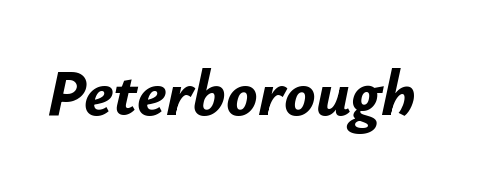
The image shows 65 px bold type, italic (leaning right); set normal letter spacing, not underlined; low stroke contrast and a small x-height.
